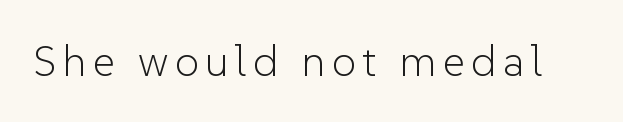
{"serif": "no", "italic": "no", "bold": "no", "weight": "light", "width": "normal", "stroke_contrast": "low", "x_height": "medium", "monospaced": "no", "underline": "no", "glyph_px": 43}
